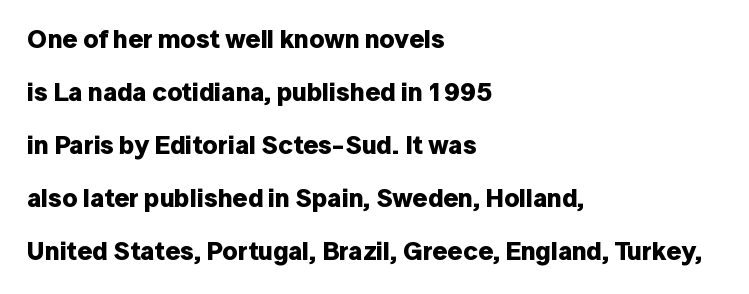
{"italic": "no", "bold": "yes", "underline": "no", "align": "left", "line_spacing": "loose", "line_spacing_ratio": 2.04, "letter_spacing": "normal", "letter_spacing_em": 0.0, "glyph_px": 26}
